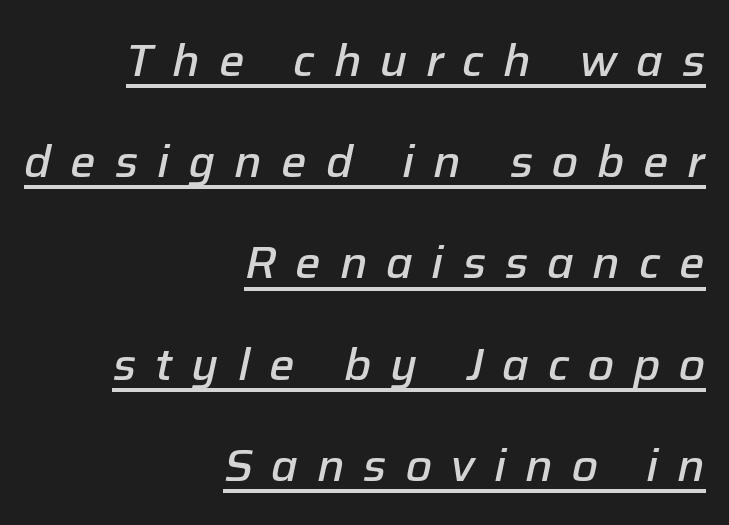
The image shows 45 px semibold type, italic (leaning right); set right-aligned, loose line spacing (2.25x), unusually wide letter spacing (+0.42 em), underlined; low stroke contrast and a medium x-height.
